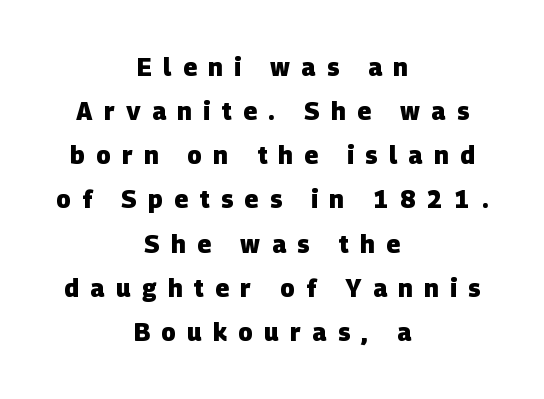
{"bold": "yes", "underline": "no", "align": "center", "line_spacing_ratio": 1.84, "letter_spacing": "wide", "letter_spacing_em": 0.48, "glyph_px": 24}
